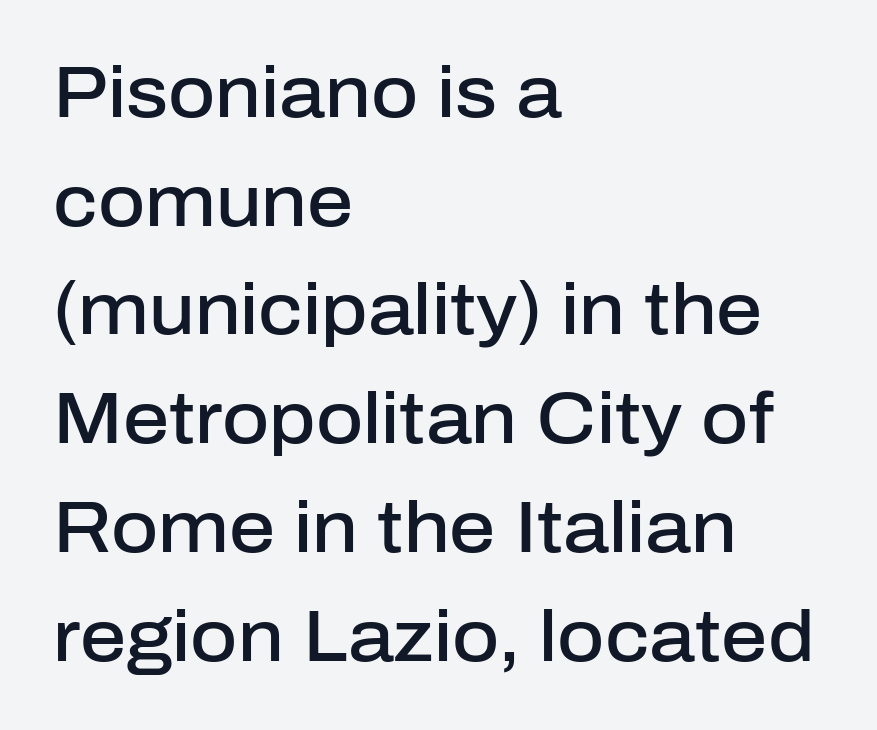
Letters rest on an invisible, unmarked baseline. This sample uses plain, unmodified letter spacing. Is this a sans? Yes — the strokes have no serifs. Teacher's note: observe the even left margin — that is flush-left alignment.
